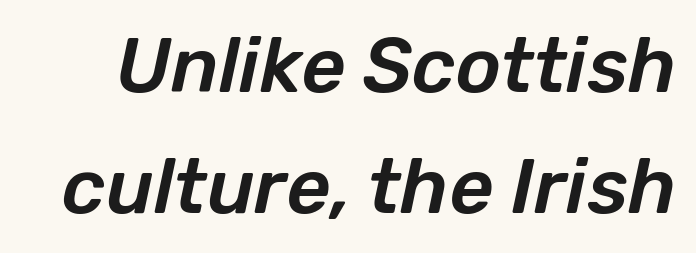
Do the characters align in a grid? No, the font is proportional. You could call the tracking neutral — neither tight nor loose. The space beneath each line is pristine and unruled. This is oblique type, the kind used for emphasis or titles.
